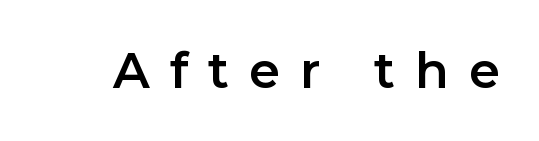
Compared with typical body copy, the letter spacing here is much looser. Looks like regular typesetting: each glyph gets only the width it needs. Type without underlining. Ordinary non-slanted type is in use. The rendering shows plain stroke endings on the letterforms — a sans-serif design.
